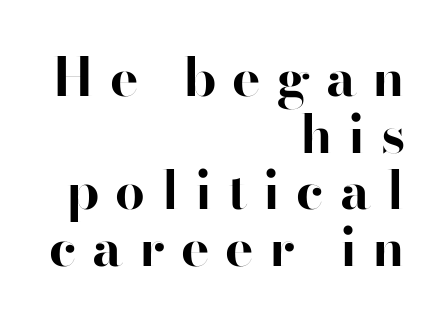
Q: Is the text bold? A: Yes.
Q: Is the text italic (slanted)? A: No, it is upright.
Q: Is the typeface a serif or a sans-serif typeface? A: Sans-serif.
Q: Is the text underlined? A: No.
Q: How is the paragraph aligned? A: Right-aligned.
Q: Is the spacing between letters normal or unusually wide? A: Unusually wide.
Q: Is the spacing between lines tight, normal or loose? A: Tight.
Q: Width (condensed, normal, or wide)? A: Normal.
Q: Stroke contrast? A: High.
Q: x-height? A: Small.
Q: Monospaced? A: No.
